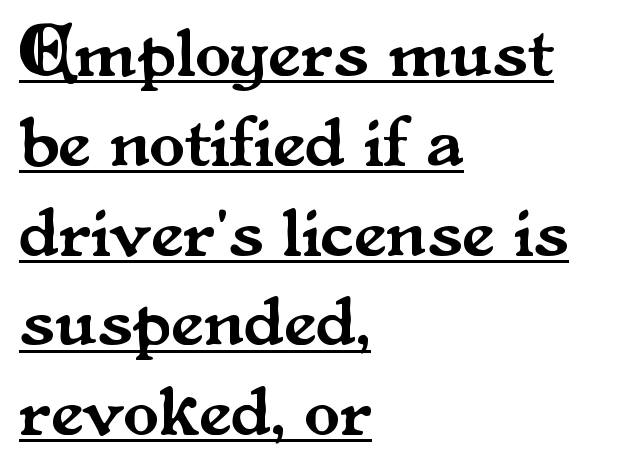
In CSS terms this would be text-align: left. This is roman type, the default non-slanted kind. You could not count columns in this text — the font is proportionally spaced. Students, observe the line beneath the letters — that is underlining. Characters follow at the spacing the type designer built in.
